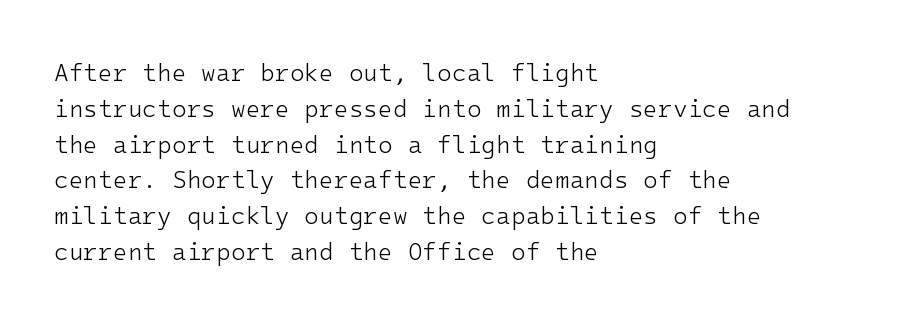
Q: Is the text bold? A: No.
Q: Is the text italic (slanted)? A: No, it is upright.
Q: Is the text underlined? A: No.
Q: How is the paragraph aligned? A: Left-aligned.
Q: Is the spacing between letters normal or unusually wide? A: Normal.
Q: Is the spacing between lines tight, normal or loose? A: Normal.
